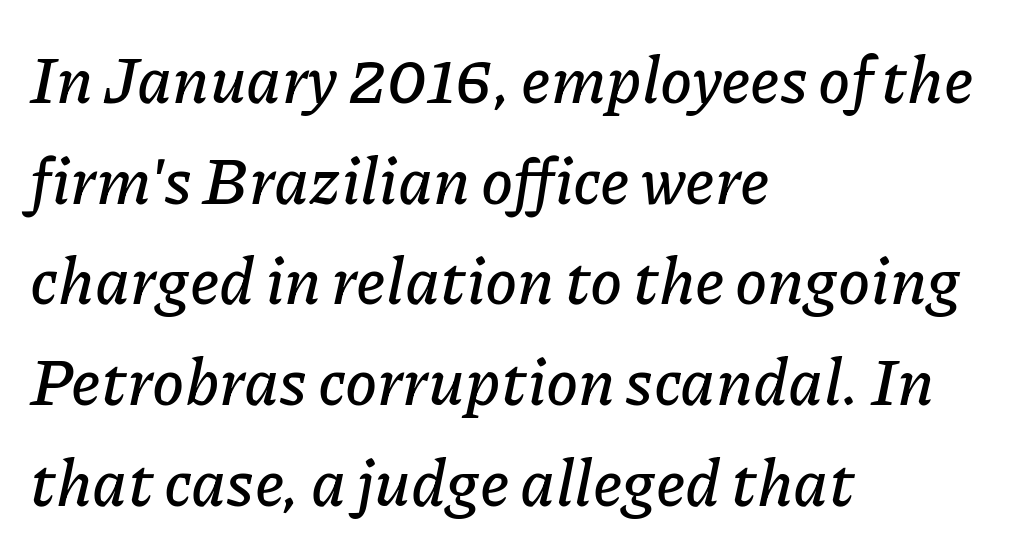
{"italic": "yes", "lean": "right", "slant_degrees": 11, "width": "normal", "stroke_contrast": "low", "x_height": "medium", "monospaced": "no", "underline": "no", "align": "left", "line_spacing": "normal", "line_spacing_ratio": 1.55, "letter_spacing": "normal", "letter_spacing_em": 0.0, "glyph_px": 65}
